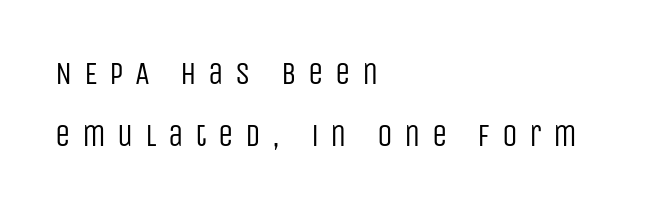
The image shows 31 px regular-weight, condensed sans-serif type, upright; set left-aligned, loose line spacing (1.99x), unusually wide letter spacing (+0.37 em), not underlined; low stroke contrast and a large x-height.
